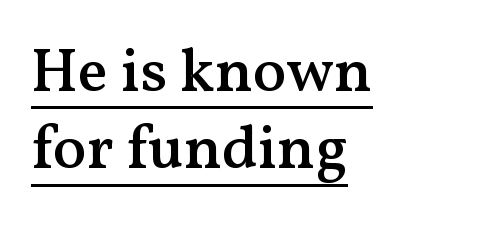
{"serif": "yes", "italic": "no", "bold": "semi", "weight": "semibold", "width": "normal", "stroke_contrast": "medium", "x_height": "medium", "monospaced": "no", "underline": "yes", "align": "left", "line_spacing": "normal", "line_spacing_ratio": 1.25, "letter_spacing": "normal", "letter_spacing_em": 0.0, "glyph_px": 62}
